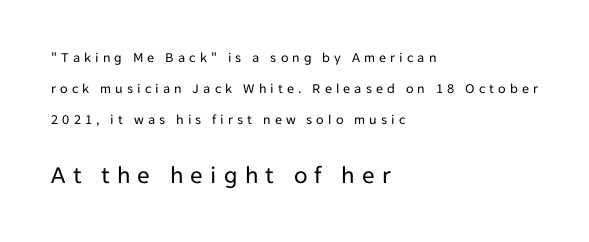
Q: Is the text bold? A: No.
Q: Is the text italic (slanted)? A: No, it is upright.
Q: Is the text underlined? A: No.
Q: How is the paragraph aligned? A: Left-aligned.
Q: Is the spacing between letters normal or unusually wide? A: Unusually wide.
Q: Is the spacing between lines tight, normal or loose? A: Loose.
Q: Which block of text is set in a larger size, the first (top) or the second (bottom)? A: The second (bottom) one.
